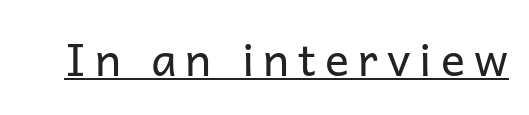
Look at the bottom of the vertical strokes: they stop flat, with no serifs. Letter spacing: wide. The cut favours lightness, reaching ordinary text weight at its darkest. The sample's only ornament is a line tracing under the words. Spacing verdict: proportional, widths tailored to each character.
